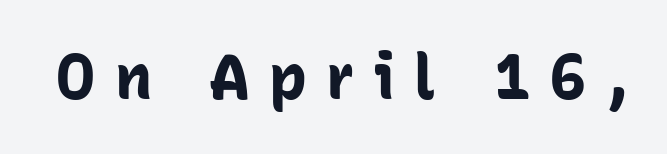
Q: Is the text bold? A: Yes.
Q: Is the text italic (slanted)? A: No, it is upright.
Q: Is the typeface a serif or a sans-serif typeface? A: Sans-serif.
Q: Is the text underlined? A: No.
Q: Is the spacing between letters normal or unusually wide? A: Unusually wide.
Q: Width (condensed, normal, or wide)? A: Normal.
Q: Stroke contrast? A: Low.
Q: x-height? A: Medium.
Q: Monospaced? A: No.
